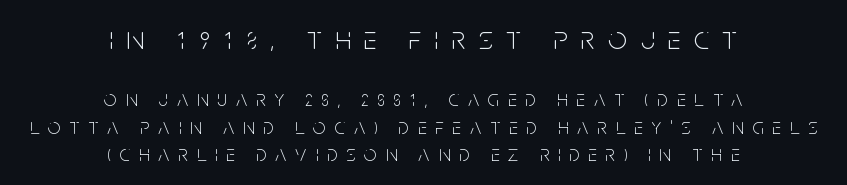
Rule under the text: the space is simply empty. Think of a printed novel: that variable character pitch is what you see here. Examine the stroke ends and you'll find no serifs. Ordinary non-slanted type is in use.
